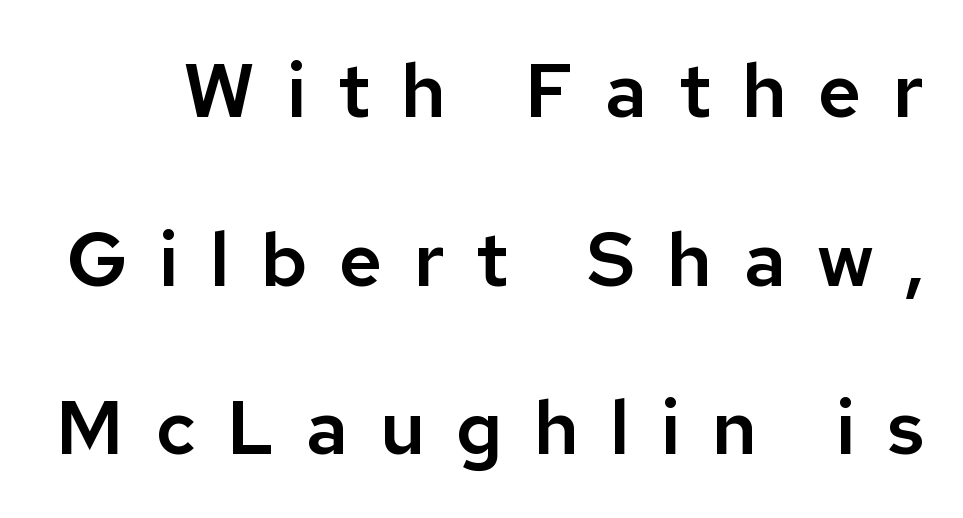
The image shows 76 px sans-serif type, upright; set loose line spacing (2.22x), unusually wide letter spacing (+0.41 em), not underlined; low stroke contrast and a medium x-height.
